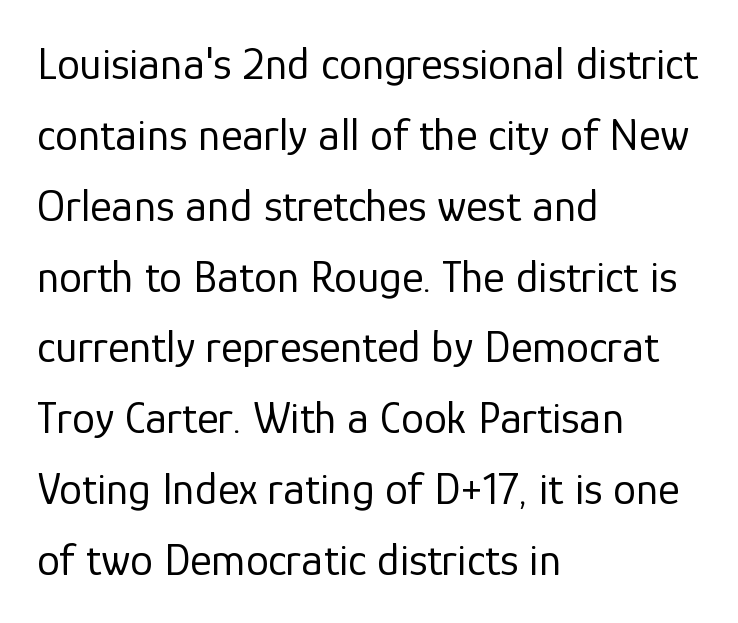
The image shows 46 px regular-weight sans-serif type, upright; set left-aligned, normal line spacing (1.54x), normal letter spacing, not underlined; low stroke contrast and a medium x-height.
